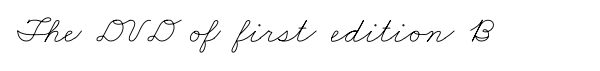
Q: Is the text bold? A: No.
Q: Is the text underlined? A: No.
Q: Is the spacing between letters normal or unusually wide? A: Normal.
Q: Width (condensed, normal, or wide)? A: Wide.
Q: Stroke contrast? A: Low.
Q: x-height? A: Small.
Q: Monospaced? A: No.
